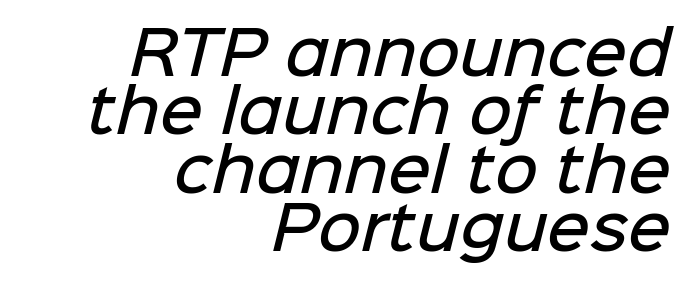
Q: Is the text bold? A: Semi-bold.
Q: Is the typeface a serif or a sans-serif typeface? A: Sans-serif.
Q: Is the text underlined? A: No.
Q: How is the paragraph aligned? A: Right-aligned.
Q: Is the spacing between letters normal or unusually wide? A: Normal.
Q: Is the spacing between lines tight, normal or loose? A: Tight.
Q: Width (condensed, normal, or wide)? A: Normal.
Q: Stroke contrast? A: Low.
Q: x-height? A: Medium.
Q: Monospaced? A: No.
